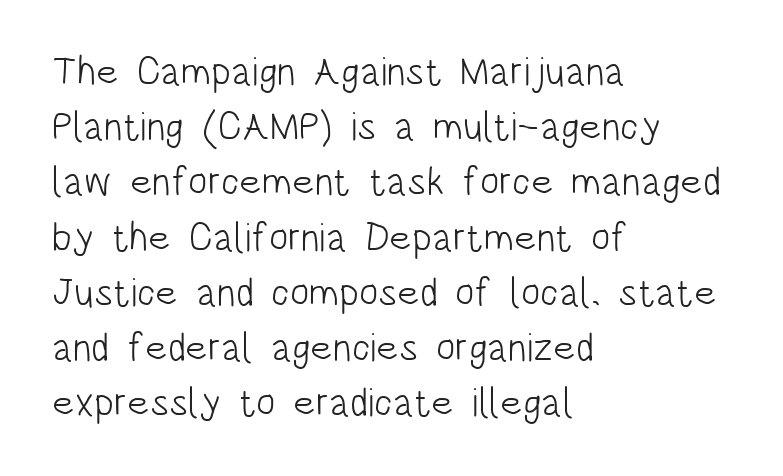
{"serif": "no", "italic": "no", "bold": "no", "weight": "light", "width": "condensed", "stroke_contrast": "low", "x_height": "large", "monospaced": "no", "underline": "no", "align": "left", "line_spacing": "normal", "line_spacing_ratio": 1.38, "letter_spacing": "normal", "letter_spacing_em": 0.0, "glyph_px": 40}
